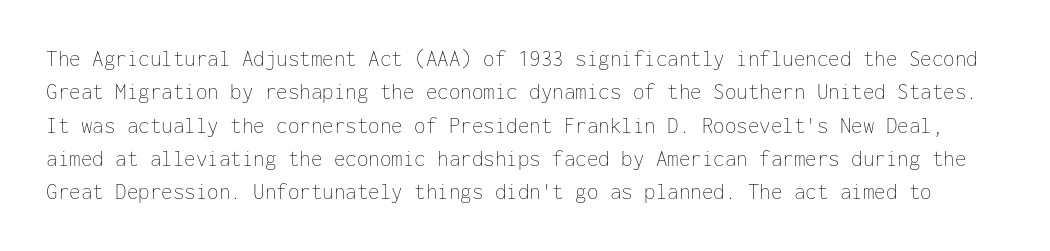
Nothing unusual about the tracking: characters are spaced as the font intends. The passage shown stacks its lines at a standard gap. Every character sits straight up, as roman type does. Decoration check: the copy has no underline. The characters are drawn with everyday or finer stroke widths.
